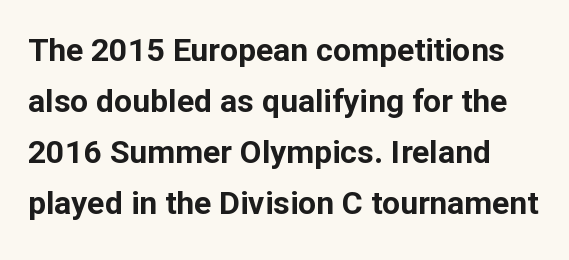
Its strokes are broad and dark, the hallmark of bold type. No extra tracking has been applied to these lines. A typesetter would call this proportional, since set widths differ per character. The gap between lines stays unmarked. Does the leading feel generous? No, just average.
